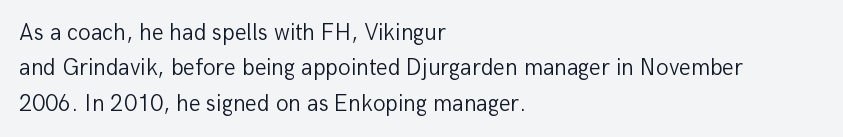
The face looks like a standard text weight, possibly lighter. Vertical strokes here are truly vertical. These lines keep a tight, regular rhythm from letter to letter. Leading matches the norm, producing a regular column. Left-aligned paragraph, ragged on the right. The space directly below the letters is spotless.
